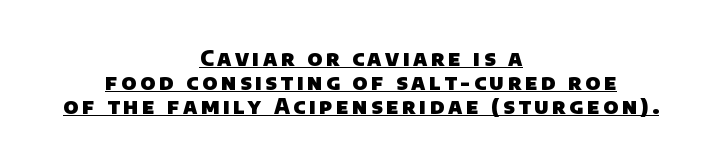
The image shows 21 px bold type; set centered, tight line spacing (1.15x), underlined.
